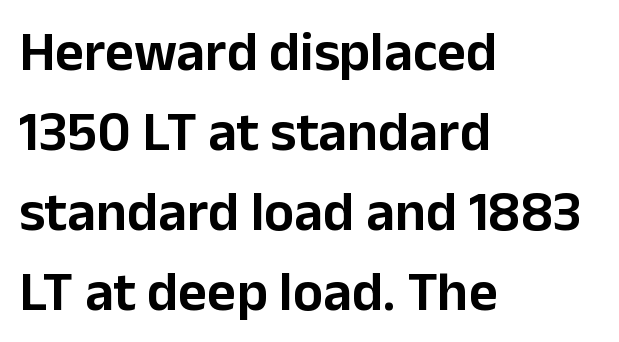
{"serif": "no", "italic": "no", "width": "normal", "stroke_contrast": "low", "x_height": "medium", "monospaced": "no", "underline": "no", "align": "left", "line_spacing": "normal", "line_spacing_ratio": 1.43, "letter_spacing": "normal", "letter_spacing_em": 0.0, "glyph_px": 56}
